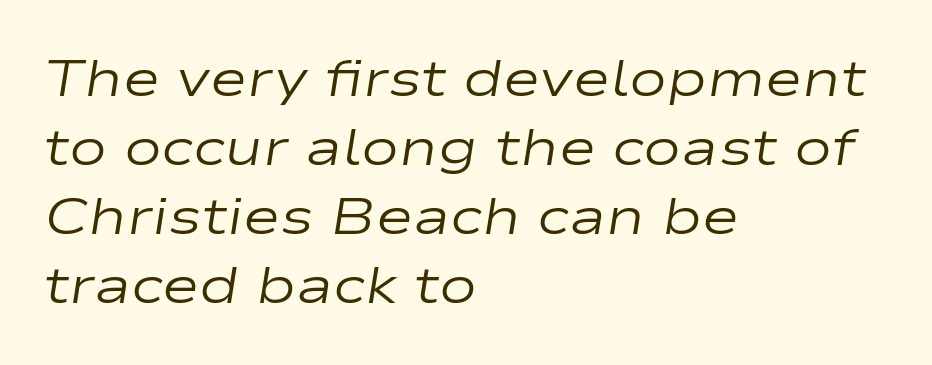
Q: Is the text bold? A: No.
Q: Is the text italic (slanted)? A: Yes, it leans right by about 9 degrees.
Q: Is the text underlined? A: No.
Q: How is the paragraph aligned? A: Left-aligned.
Q: Is the spacing between letters normal or unusually wide? A: Normal.
Q: Is the spacing between lines tight, normal or loose? A: Normal.
Q: Width (condensed, normal, or wide)? A: Wide.
Q: Stroke contrast? A: Low.
Q: x-height? A: Medium.
Q: Monospaced? A: No.
